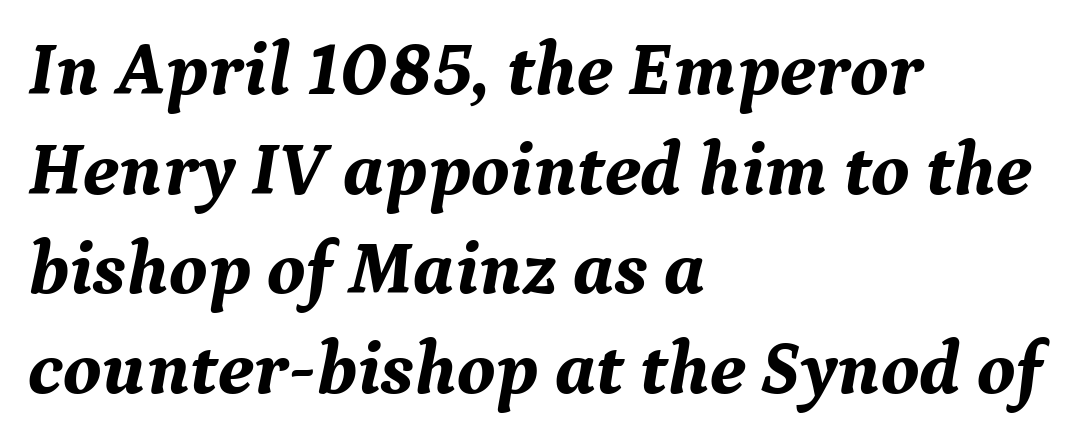
Q: Is the text bold? A: Yes.
Q: Is the text italic (slanted)? A: Yes, it leans right by about 9 degrees.
Q: Is the typeface a serif or a sans-serif typeface? A: Serif.
Q: Is the text underlined? A: No.
Q: How is the paragraph aligned? A: Left-aligned.
Q: Is the spacing between letters normal or unusually wide? A: Normal.
Q: Is the spacing between lines tight, normal or loose? A: Normal.
Q: Width (condensed, normal, or wide)? A: Normal.
Q: Stroke contrast? A: Medium.
Q: x-height? A: Medium.
Q: Monospaced? A: No.
